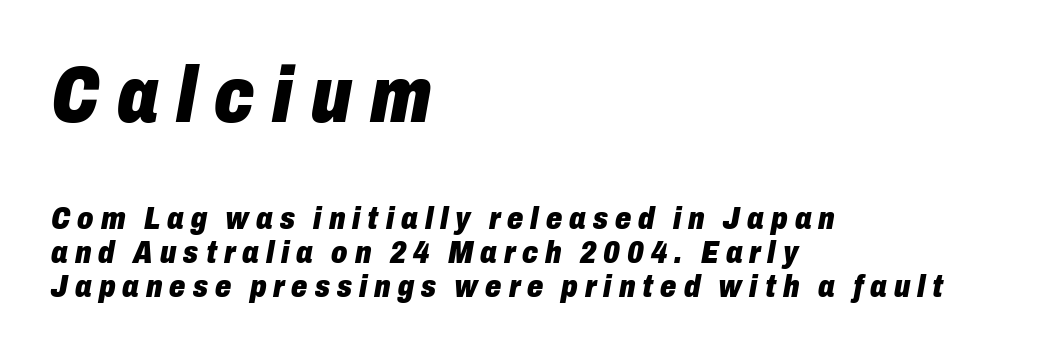
Q: Is the text bold? A: Yes.
Q: Is the text italic (slanted)? A: Yes, it leans right by about 10 degrees.
Q: Is the text underlined? A: No.
Q: How is the paragraph aligned? A: Left-aligned.
Q: Is the spacing between letters normal or unusually wide? A: Unusually wide.
Q: Is the spacing between lines tight, normal or loose? A: Tight.
Q: Which block of text is set in a larger size, the first (top) or the second (bottom)? A: The first (top) one.
Q: Width (condensed, normal, or wide)? A: Condensed.
Q: Stroke contrast? A: Low.
Q: x-height? A: Medium.
Q: Monospaced? A: No.
